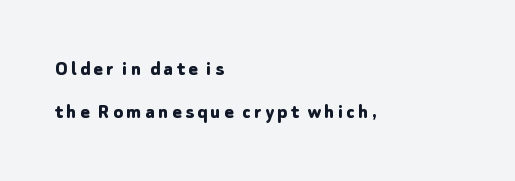
Compared with an ordinary text face, these strokes are far heavier — a full bold. The strip under each line holds only bare page. The setting favours the left margin, as ordinary paragraphs usually do. This is roman type, the default non-slanted kind.
